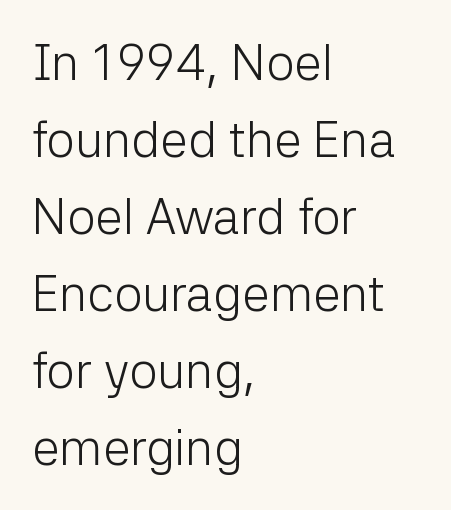
Regarding leading, the lines here are spaced in the standard way. A clean baseline with only descenders dipping below it. Characters remain perfectly vertical along every line. Compared with a typical body face, this is equally light or lighter still. The face used here is rendered with its standard letterfit. The passage shown is typed in a proportional face where columns would drift.
